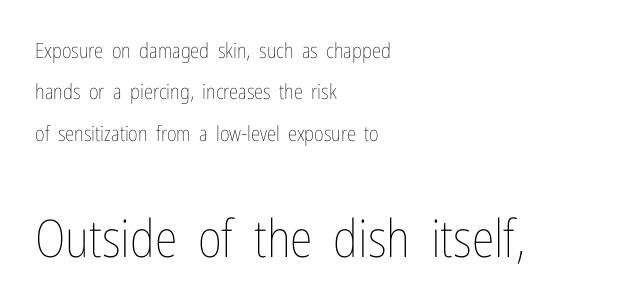
{"italic": "no", "bold": "no", "weight": "thin", "width": "condensed", "stroke_contrast": "low", "x_height": "medium", "monospaced": "no", "underline": "no", "align": "left", "line_spacing": "loose", "line_spacing_ratio": 1.97, "letter_spacing": "normal", "letter_spacing_em": 0.0, "larger_block": "second", "size_ratio": 2.48, "glyph_px": 52}
